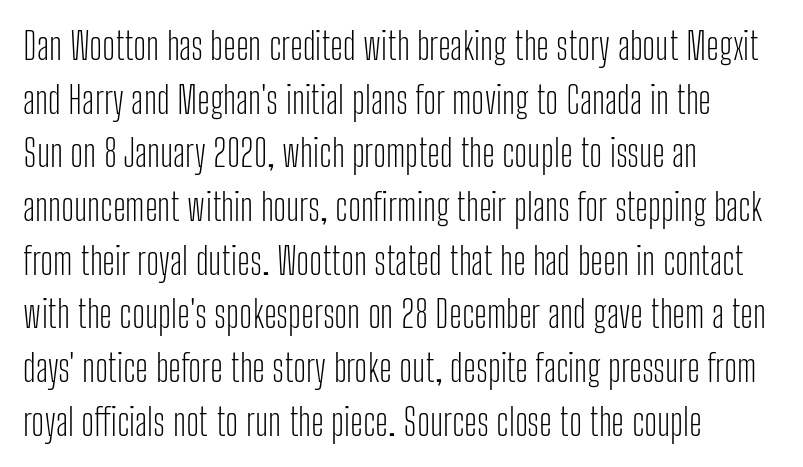
Default kerning and tracking; the words read as compact shapes. Quick note: not italic, upright. Typographically, this falls in the sans-serif category. Short and long lines alike share a common starting point at left. A light-to-regular cut is what we see here.
